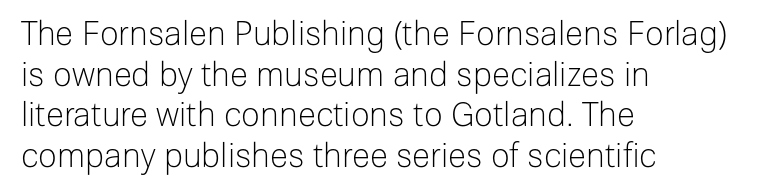
{"serif": "no", "italic": "no", "bold": "no", "weight": "light", "width": "normal", "stroke_contrast": "low", "x_height": "medium", "monospaced": "no", "underline": "no", "align": "left", "line_spacing_ratio": 1.23, "letter_spacing": "normal", "letter_spacing_em": 0.0, "glyph_px": 33}
